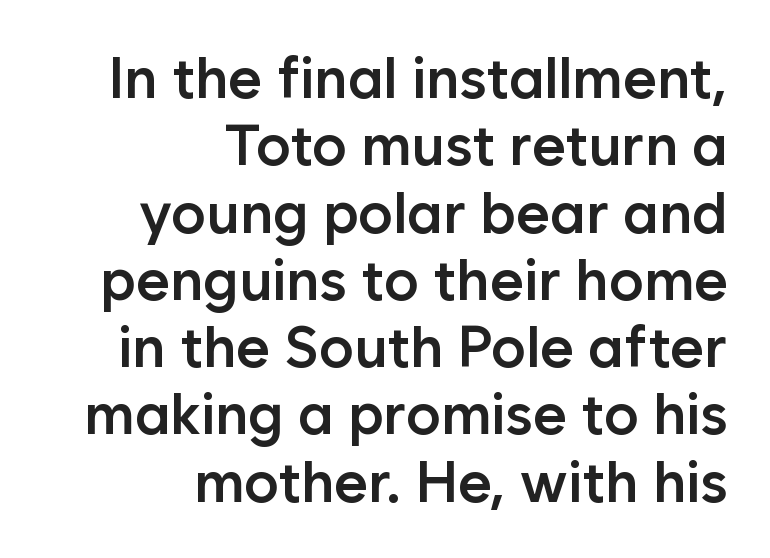
{"serif": "no", "italic": "no", "bold": "semi", "weight": "semibold", "width": "normal", "stroke_contrast": "low", "x_height": "medium", "monospaced": "no", "underline": "no", "align": "right", "line_spacing_ratio": 1.16, "letter_spacing": "normal", "letter_spacing_em": 0.0, "glyph_px": 58}
